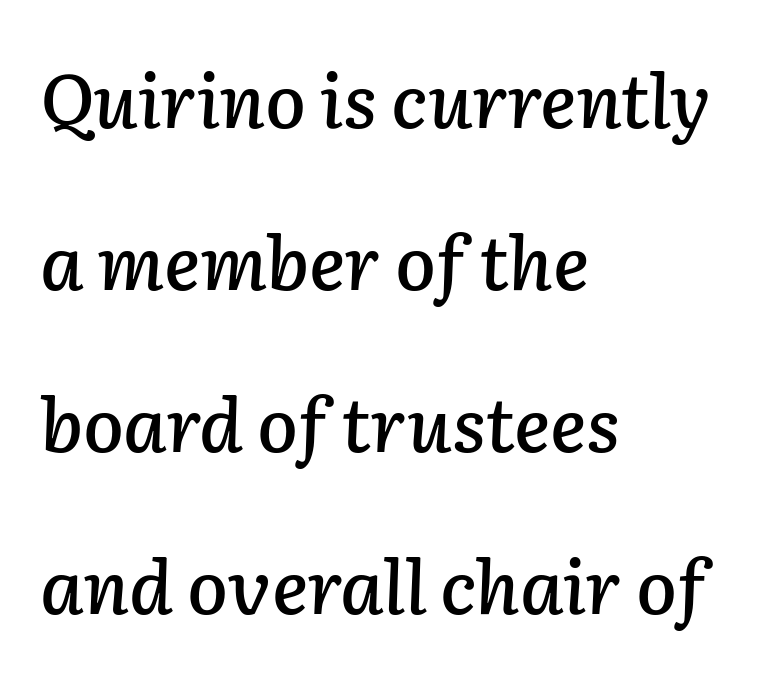
Q: Is the text italic (slanted)? A: Yes, it leans right by about 2 degrees.
Q: Is the text underlined? A: No.
Q: How is the paragraph aligned? A: Left-aligned.
Q: Is the spacing between letters normal or unusually wide? A: Normal.
Q: Is the spacing between lines tight, normal or loose? A: Loose.
Q: Width (condensed, normal, or wide)? A: Normal.
Q: Stroke contrast? A: Low.
Q: x-height? A: Medium.
Q: Monospaced? A: No.
